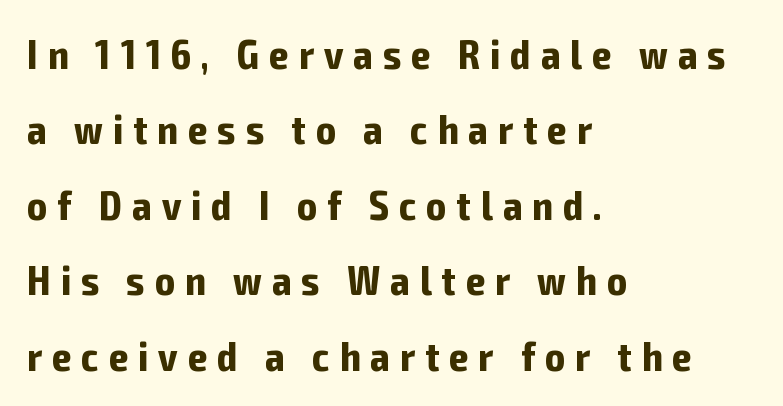
{"serif": "no", "italic": "no", "bold": "yes", "weight": "bold", "width": "condensed", "stroke_contrast": "low", "x_height": "medium", "monospaced": "no", "underline": "no", "align": "left", "line_spacing_ratio": 1.84, "letter_spacing": "wide", "letter_spacing_em": 0.25, "glyph_px": 41}
